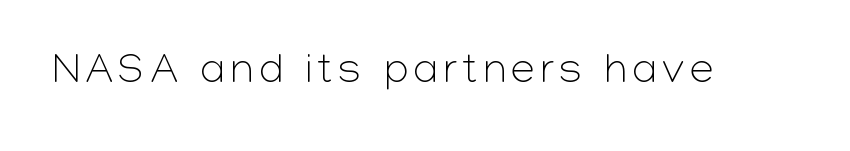
{"serif": "no", "italic": "no", "bold": "no", "weight": "light", "width": "normal", "stroke_contrast": "low", "x_height": "medium", "monospaced": "no", "underline": "no", "glyph_px": 43}
